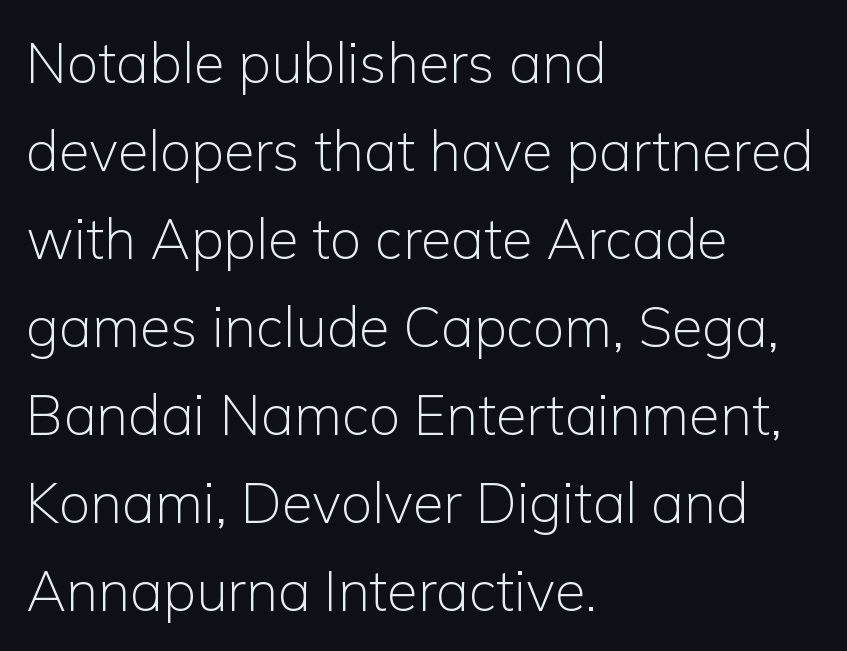
A typesetter would label this face a sans. This is roman type, the default non-slanted kind. Summary of vertical rhythm: regular, with standard interline spacing. The characters are drawn with everyday or finer stroke widths.
